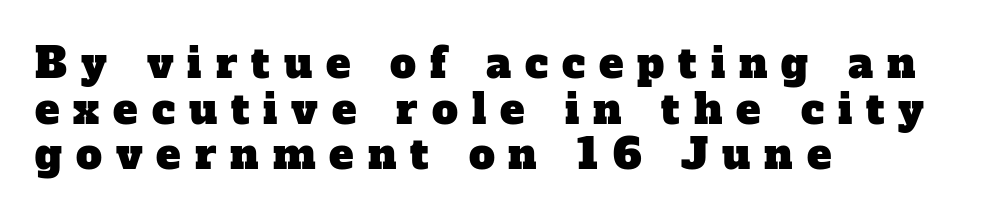
{"serif": "yes", "width": "normal", "stroke_contrast": "low", "x_height": "medium", "monospaced": "no", "underline": "no", "align": "left", "line_spacing": "tight", "line_spacing_ratio": 1.11, "letter_spacing": "wide", "letter_spacing_em": 0.34, "glyph_px": 41}
